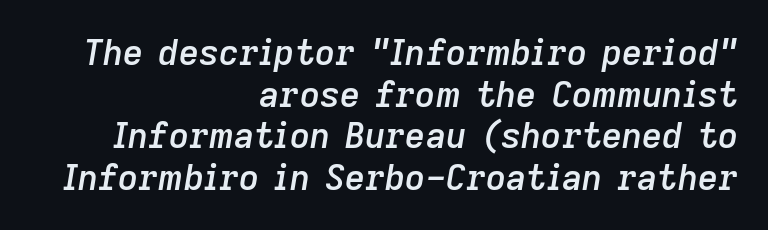
{"italic": "yes", "lean": "right", "slant_degrees": 9, "bold": "semi", "weight": "semibold", "width": "normal", "stroke_contrast": "low", "x_height": "medium", "monospaced": "no", "underline": "no", "align": "right", "line_spacing_ratio": 1.19, "letter_spacing": "normal", "letter_spacing_em": 0.0, "glyph_px": 35}
